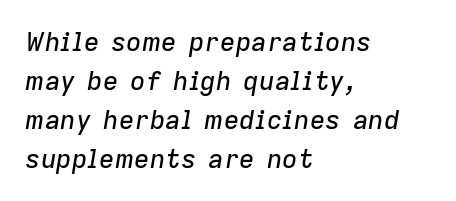
{"italic": "yes", "lean": "right", "slant_degrees": 9, "underline": "no", "align": "left", "line_spacing": "normal", "line_spacing_ratio": 1.5, "letter_spacing": "normal", "letter_spacing_em": 0.0, "glyph_px": 26}
